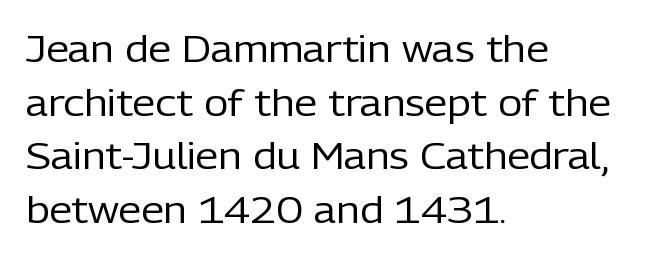
The image shows 37 px regular-weight sans-serif type, upright; set left-aligned, normal line spacing (1.45x), normal letter spacing, not underlined; low stroke contrast and a medium x-height.
